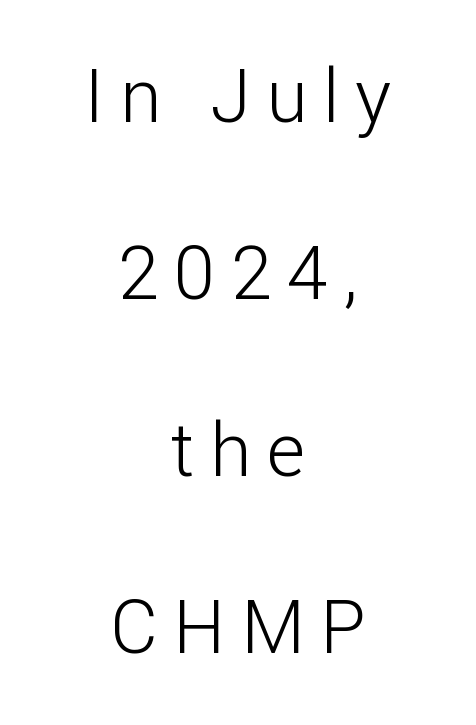
Q: Is the text bold? A: No.
Q: Is the text italic (slanted)? A: No, it is upright.
Q: Is the typeface a serif or a sans-serif typeface? A: Sans-serif.
Q: Is the text underlined? A: No.
Q: How is the paragraph aligned? A: Centered.
Q: Is the spacing between letters normal or unusually wide? A: Unusually wide.
Q: Is the spacing between lines tight, normal or loose? A: Loose.
Q: Width (condensed, normal, or wide)? A: Normal.
Q: Stroke contrast? A: Low.
Q: x-height? A: Medium.
Q: Monospaced? A: No.
